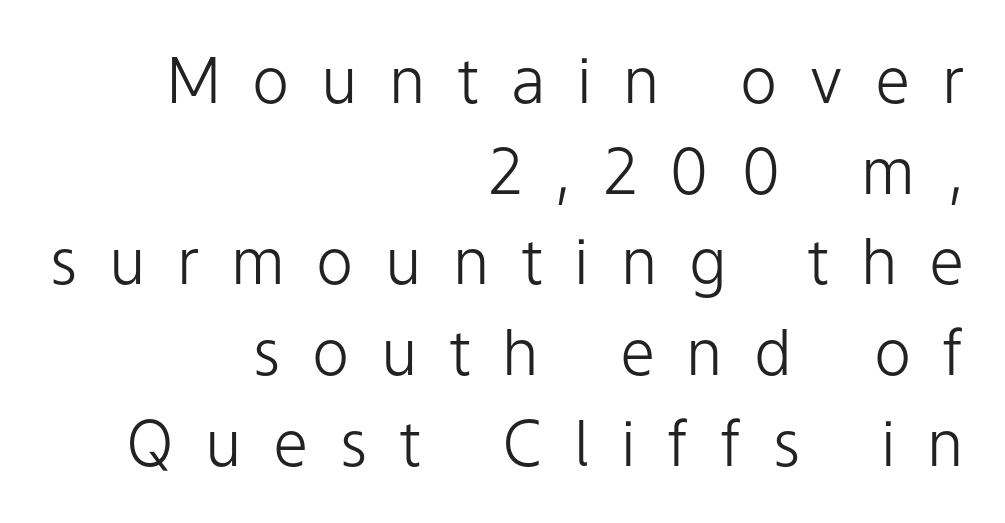
The image shows 63 px light sans-serif type, upright; set right-aligned, normal line spacing (1.44x), unusually wide letter spacing (+0.5 em), not underlined; low stroke contrast and a medium x-height.
